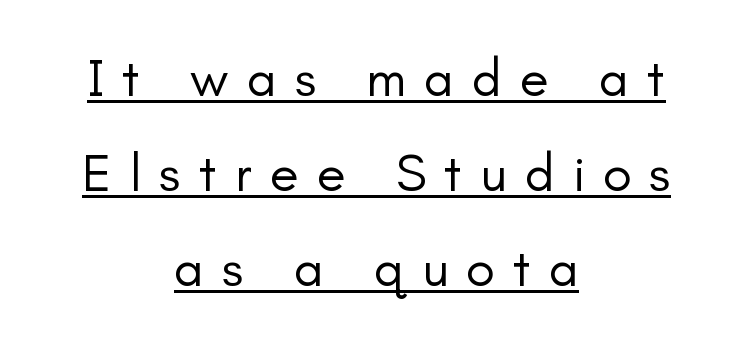
The image shows 53 px regular-weight sans-serif type, upright; set centered, line spacing 1.79x, unusually wide letter spacing (+0.34 em), underlined; low stroke contrast and a small x-height.
